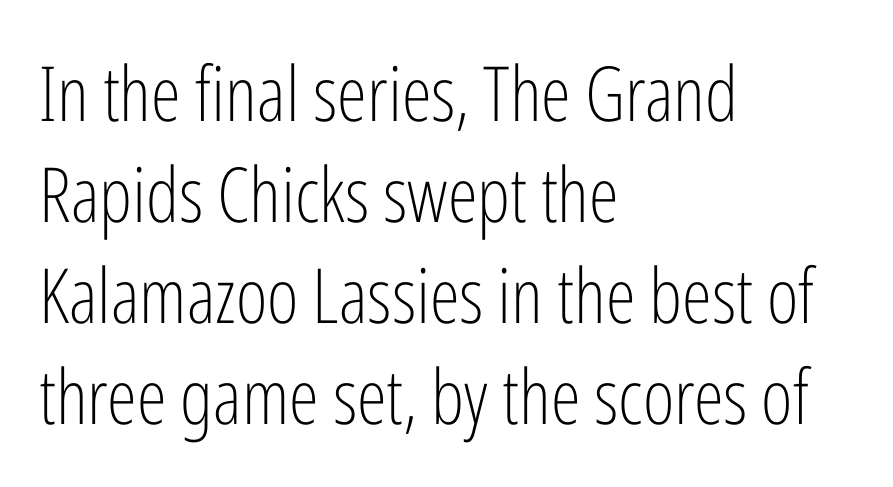
Vertical strokes here are truly vertical. This sample keeps an unexceptional amount of space between lines. The setting favours the left margin, as ordinary paragraphs usually do. A sans-serif font was chosen for this passage. Observe the ordinary spacing: letters are neighbours, not strangers.
